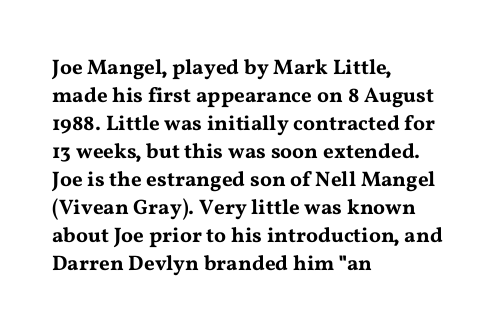
The image shows 21 px text type, upright; set left-aligned, normal line spacing (1.33x), normal letter spacing, not underlined.
